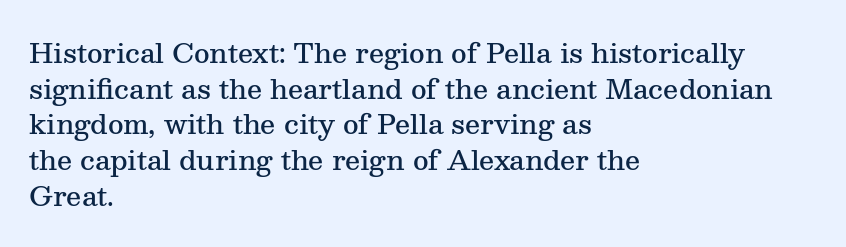
Q: Is the text bold? A: Semi-bold.
Q: Is the text italic (slanted)? A: No, it is upright.
Q: Is the text underlined? A: No.
Q: How is the paragraph aligned? A: Left-aligned.
Q: Is the spacing between letters normal or unusually wide? A: Normal.
Q: Is the spacing between lines tight, normal or loose? A: Normal.
